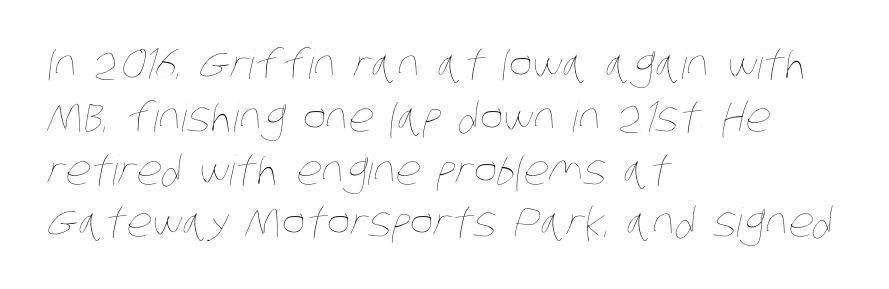
{"bold": "no", "weight": "thin", "width": "condensed", "stroke_contrast": "low", "x_height": "large", "monospaced": "no", "underline": "no", "align": "left", "line_spacing": "normal", "line_spacing_ratio": 1.32, "letter_spacing": "normal", "letter_spacing_em": 0.0, "glyph_px": 40}
